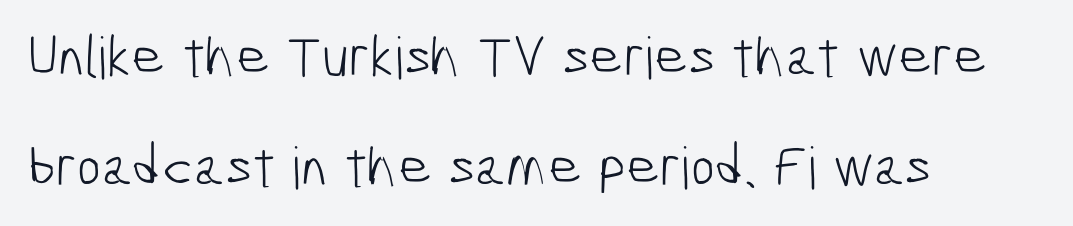
Q: Is the text bold? A: No.
Q: Is the typeface a serif or a sans-serif typeface? A: Sans-serif.
Q: Is the text underlined? A: No.
Q: How is the paragraph aligned? A: Left-aligned.
Q: Is the spacing between letters normal or unusually wide? A: Normal.
Q: Is the spacing between lines tight, normal or loose? A: Loose.
Q: Width (condensed, normal, or wide)? A: Condensed.
Q: Stroke contrast? A: Low.
Q: x-height? A: Medium.
Q: Monospaced? A: No.
